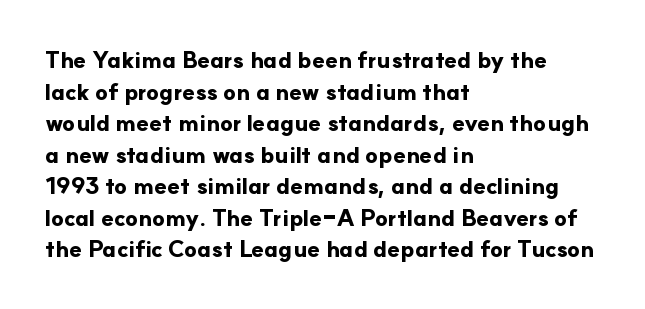
One glance says typical: line gaps are just what's usual. The letters stand upright; this is a roman face. These lines stack with their left ends in a neat column. Bold? Absolutely — the strokes are thick and heavy.
